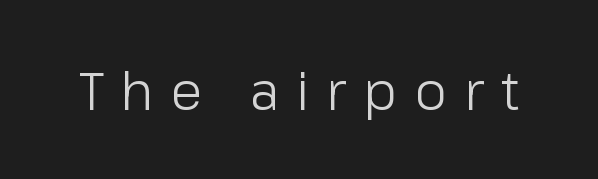
The image shows 52 px light sans-serif type, upright; set unusually wide letter spacing (+0.33 em), not underlined; low stroke contrast and a medium x-height.
